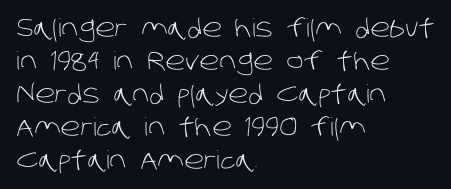
Q: Is the text bold? A: No.
Q: Is the text underlined? A: No.
Q: How is the paragraph aligned? A: Left-aligned.
Q: Is the spacing between letters normal or unusually wide? A: Normal.
Q: Is the spacing between lines tight, normal or loose? A: Normal.
